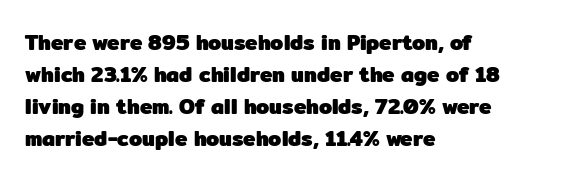
Tracking value appears to be zero — textbook default spacing. Is the type bold? Yes — the strokes are clearly thick and heavy. The block of text has a typical density, with ordinary space between rows. The rag falls on the right side of this text block. Words float on clear page, feet unadorned.
